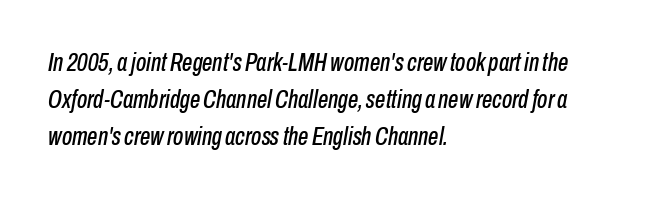
An italicized treatment has been applied to the whole sample. Just letters on the line, the space beneath them empty. This block has exactly the height ordinary leading produces. The rendering keeps characters at their native spacing. Casual observation: everything's shoved over to the left.
